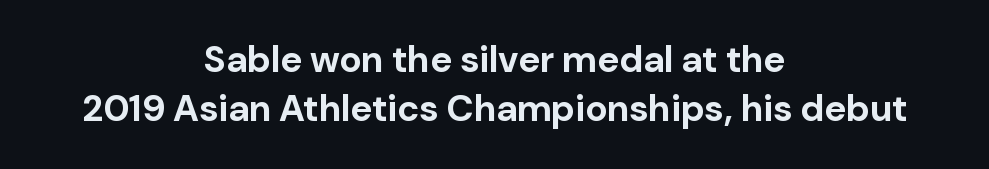
Q: Is the text bold? A: Yes.
Q: Is the text italic (slanted)? A: No, it is upright.
Q: Is the typeface a serif or a sans-serif typeface? A: Sans-serif.
Q: Is the text underlined? A: No.
Q: How is the paragraph aligned? A: Centered.
Q: Is the spacing between letters normal or unusually wide? A: Normal.
Q: Is the spacing between lines tight, normal or loose? A: Normal.
Q: Width (condensed, normal, or wide)? A: Normal.
Q: Stroke contrast? A: Low.
Q: x-height? A: Medium.
Q: Monospaced? A: No.
